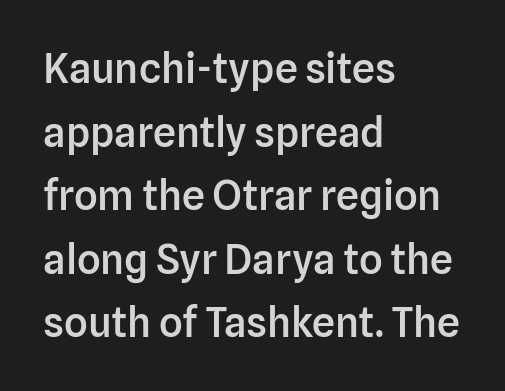
{"serif": "no", "italic": "no", "bold": "semi", "weight": "semibold", "width": "normal", "stroke_contrast": "low", "x_height": "medium", "monospaced": "no", "underline": "no", "align": "left", "line_spacing": "normal", "line_spacing_ratio": 1.55, "letter_spacing": "normal", "letter_spacing_em": 0.0, "glyph_px": 41}
